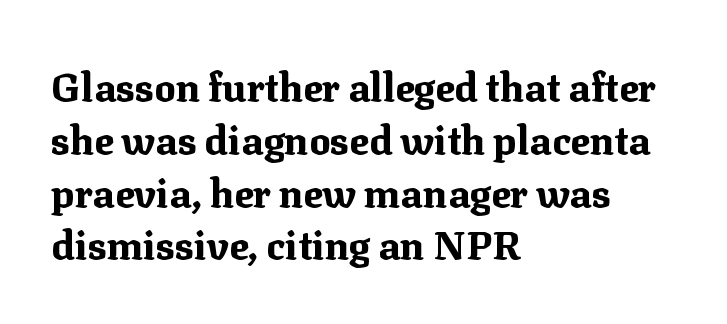
{"serif": "yes", "italic": "no", "bold": "yes", "weight": "bold", "width": "normal", "stroke_contrast": "medium", "x_height": "medium", "monospaced": "no", "underline": "no", "align": "left", "line_spacing": "normal", "line_spacing_ratio": 1.32, "letter_spacing": "normal", "letter_spacing_em": 0.0, "glyph_px": 40}
